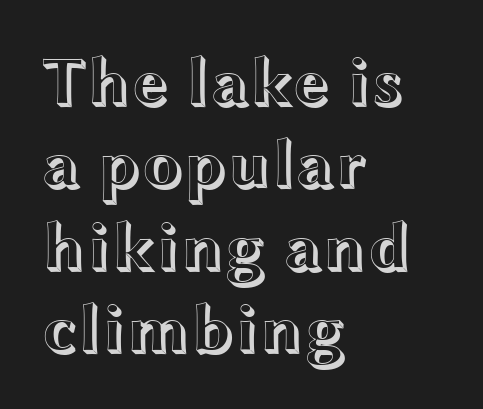
Q: Is the text italic (slanted)? A: No, it is upright.
Q: Is the text underlined? A: No.
Q: How is the paragraph aligned? A: Left-aligned.
Q: Is the spacing between letters normal or unusually wide? A: Normal.
Q: Width (condensed, normal, or wide)? A: Wide.
Q: x-height? A: Medium.
Q: Monospaced? A: No.
